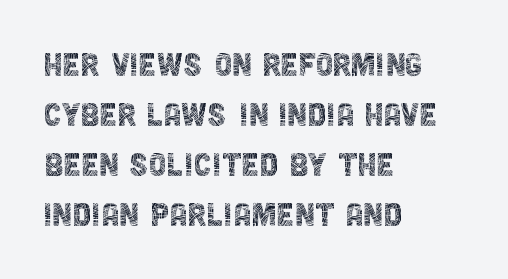
Q: Is the text bold? A: No.
Q: Is the text italic (slanted)? A: No, it is upright.
Q: Is the typeface a serif or a sans-serif typeface? A: Sans-serif.
Q: Is the text underlined? A: No.
Q: How is the paragraph aligned? A: Left-aligned.
Q: Is the spacing between letters normal or unusually wide? A: Normal.
Q: Is the spacing between lines tight, normal or loose? A: Normal.
Q: Width (condensed, normal, or wide)? A: Condensed.
Q: x-height? A: Large.
Q: Monospaced? A: No.
